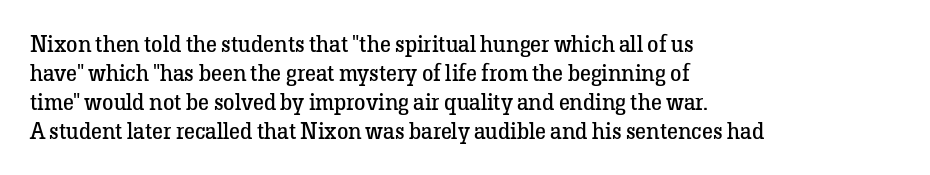
{"italic": "no", "bold": "no", "underline": "no", "align": "left", "line_spacing": "normal", "line_spacing_ratio": 1.26, "letter_spacing": "normal", "letter_spacing_em": 0.0, "glyph_px": 23}
